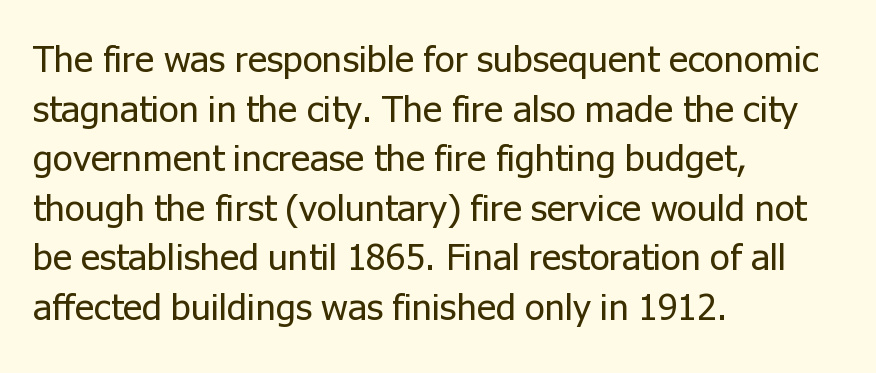
Here the glyphs are tracked normally, forming tight word shapes. Counters stay open thanks to moderate or lighter strokes. Visually the block forms a straight wall on the left and a jagged coastline on the right. Rows of type keep a routine distance in the vertical direction. Type without underlining. Here the designer chose a conventional face with non-uniform glyph widths.
